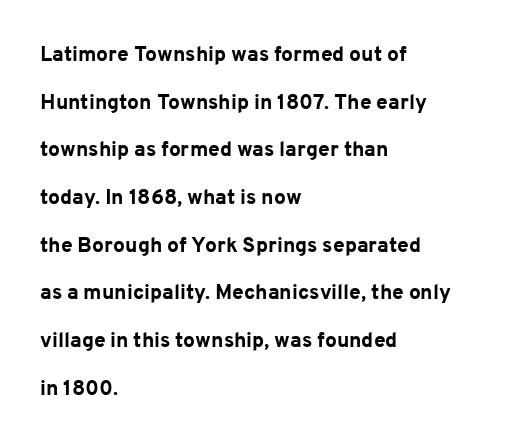
Q: Is the text bold? A: Yes.
Q: Is the text italic (slanted)? A: No, it is upright.
Q: Is the text underlined? A: No.
Q: How is the paragraph aligned? A: Left-aligned.
Q: Is the spacing between letters normal or unusually wide? A: Normal.
Q: Is the spacing between lines tight, normal or loose? A: Loose.
